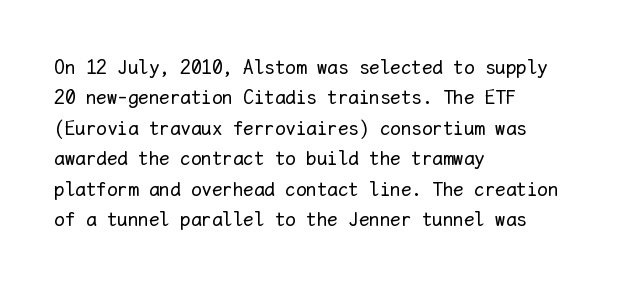
The image shows 21 px text type, upright; set left-aligned, normal line spacing (1.45x), normal letter spacing, not underlined.
